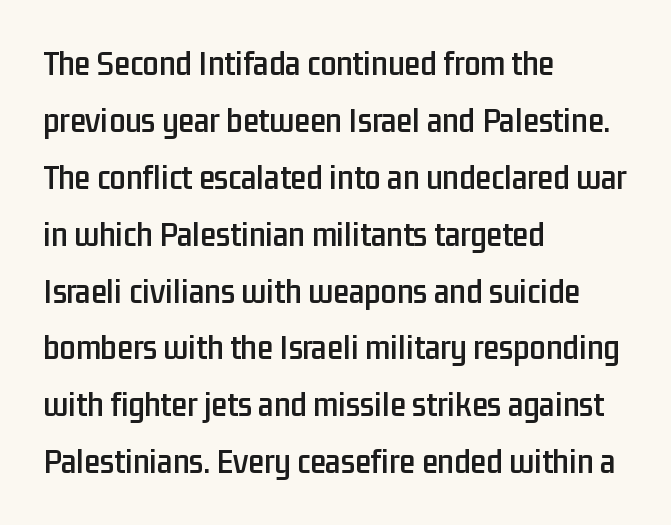
If you drew a ruler down the left edge, every line would touch it. The words here are not underlined. Characters remain perfectly vertical along every line. This block has exactly the height ordinary leading produces. These lines are rendered in a variable-pitch font. Observe the ordinary spacing: letters are neighbours, not strangers.
